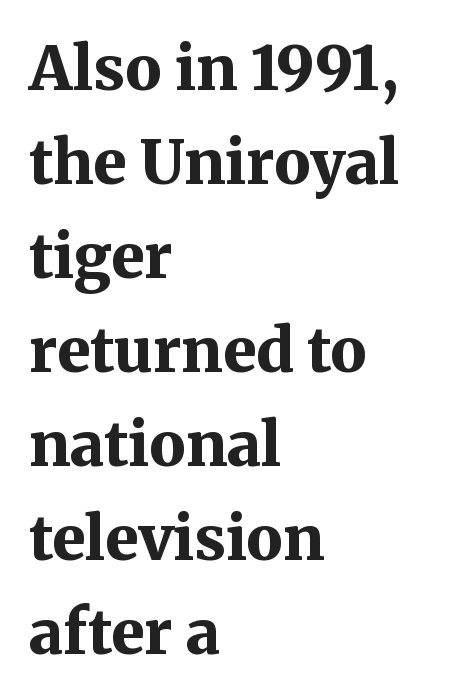
The image shows 61 px bold serif type, upright; set left-aligned, normal line spacing (1.54x), normal letter spacing, not underlined; medium stroke contrast and a medium x-height.
